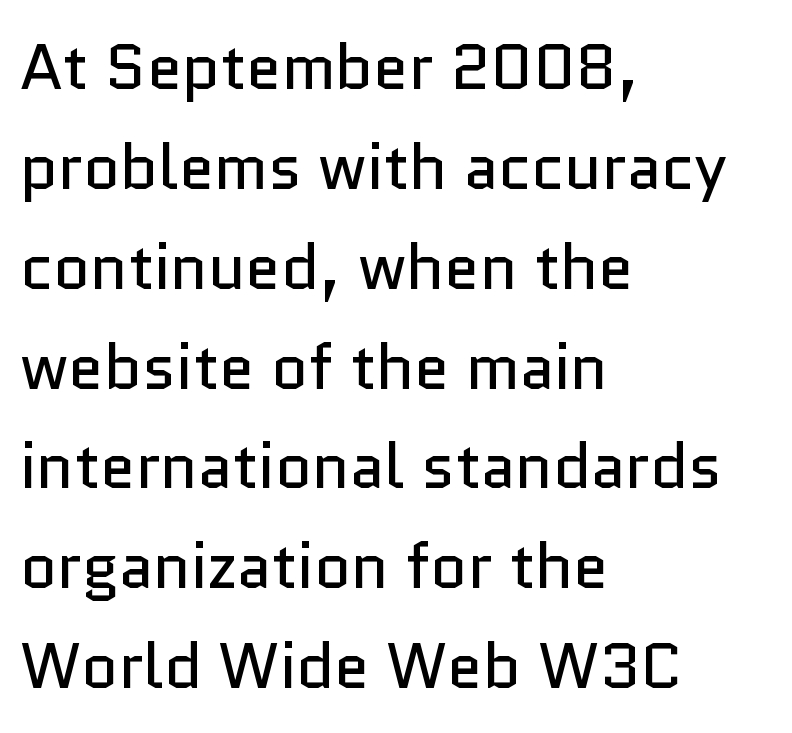
Q: Is the text bold? A: No.
Q: Is the text italic (slanted)? A: No, it is upright.
Q: Is the typeface a serif or a sans-serif typeface? A: Sans-serif.
Q: Is the text underlined? A: No.
Q: How is the paragraph aligned? A: Left-aligned.
Q: Is the spacing between letters normal or unusually wide? A: Normal.
Q: Is the spacing between lines tight, normal or loose? A: Normal.
Q: Width (condensed, normal, or wide)? A: Normal.
Q: Stroke contrast? A: Low.
Q: x-height? A: Medium.
Q: Monospaced? A: No.
